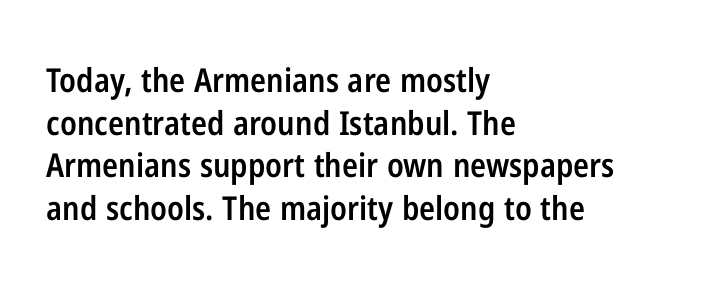
{"serif": "no", "italic": "no", "bold": "semi", "weight": "semibold", "width": "condensed", "stroke_contrast": "low", "x_height": "medium", "monospaced": "no", "underline": "no", "align": "left", "line_spacing": "normal", "line_spacing_ratio": 1.29, "letter_spacing": "normal", "letter_spacing_em": 0.0, "glyph_px": 33}
